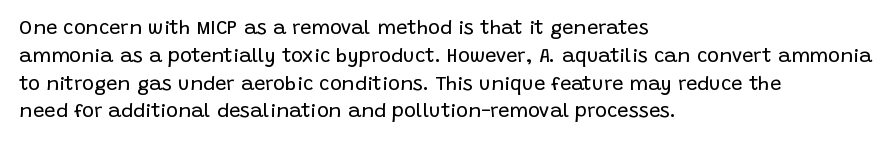
{"italic": "no", "bold": "no", "underline": "no", "align": "left", "line_spacing": "normal", "line_spacing_ratio": 1.39, "letter_spacing": "normal", "letter_spacing_em": 0.0, "glyph_px": 20}
